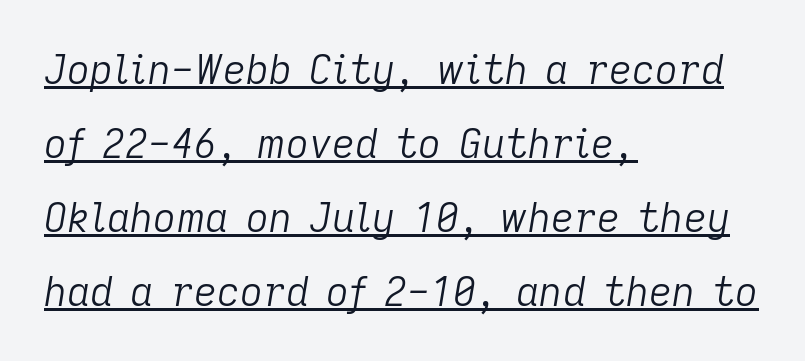
{"italic": "yes", "lean": "right", "slant_degrees": 9, "bold": "no", "weight": "light", "width": "normal", "stroke_contrast": "low", "x_height": "medium", "monospaced": "no", "underline": "yes", "align": "left", "line_spacing_ratio": 1.85, "letter_spacing": "normal", "letter_spacing_em": 0.0, "glyph_px": 40}
